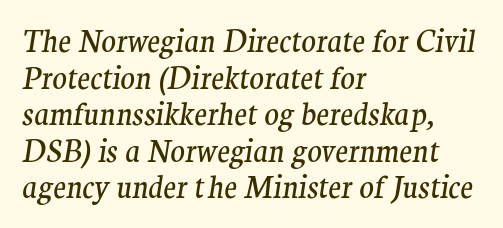
{"serif": "yes", "italic": "yes", "lean": "right", "slant_degrees": 9, "bold": "no", "weight": "regular", "width": "normal", "stroke_contrast": "medium", "x_height": "medium", "monospaced": "no", "underline": "no", "align": "left", "line_spacing_ratio": 1.22, "letter_spacing": "normal", "letter_spacing_em": 0.0, "glyph_px": 30}
